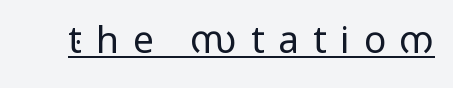
Honestly, the letter spacing is so wide it's the main thing you notice. In designer terms, the underline attribute is active on this setting. The face used here is a sans, in the tradition of grotesques and geometrics. Counters stay open thanks to moderate or lighter strokes. These lines are rendered in a variable-pitch font. Posture: upright roman.
